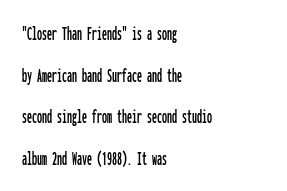
{"italic": "no", "underline": "no", "align": "left", "line_spacing": "loose", "line_spacing_ratio": 2.08, "letter_spacing": "normal", "letter_spacing_em": 0.0, "glyph_px": 20}
